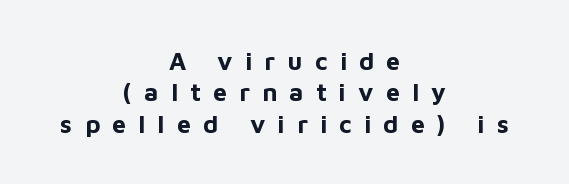
Is there any slant? The stems are plumb. Descender tails drop into unmarked territory. Interline gaps are of average width in this sample. The text block is weighted toward neither margin, spreading evenly from the middle.
